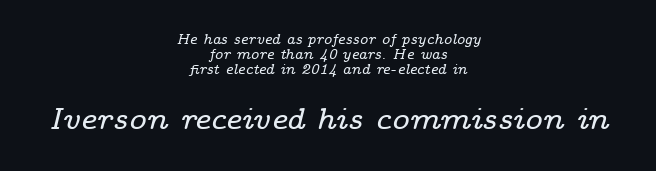
Q: Is the text italic (slanted)? A: Yes, it leans right by about 14 degrees.
Q: Is the typeface a serif or a sans-serif typeface? A: Serif.
Q: Is the text underlined? A: No.
Q: How is the paragraph aligned? A: Centered.
Q: Is the spacing between letters normal or unusually wide? A: Normal.
Q: Is the spacing between lines tight, normal or loose? A: Tight.
Q: Which block of text is set in a larger size, the first (top) or the second (bottom)? A: The second (bottom) one.
Q: Width (condensed, normal, or wide)? A: Wide.
Q: Stroke contrast? A: Low.
Q: x-height? A: Medium.
Q: Monospaced? A: No.
